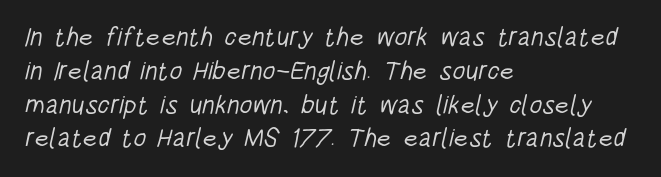
Q: Is the text bold? A: No.
Q: Is the text underlined? A: No.
Q: How is the paragraph aligned? A: Left-aligned.
Q: Is the spacing between letters normal or unusually wide? A: Normal.
Q: Is the spacing between lines tight, normal or loose? A: Normal.
